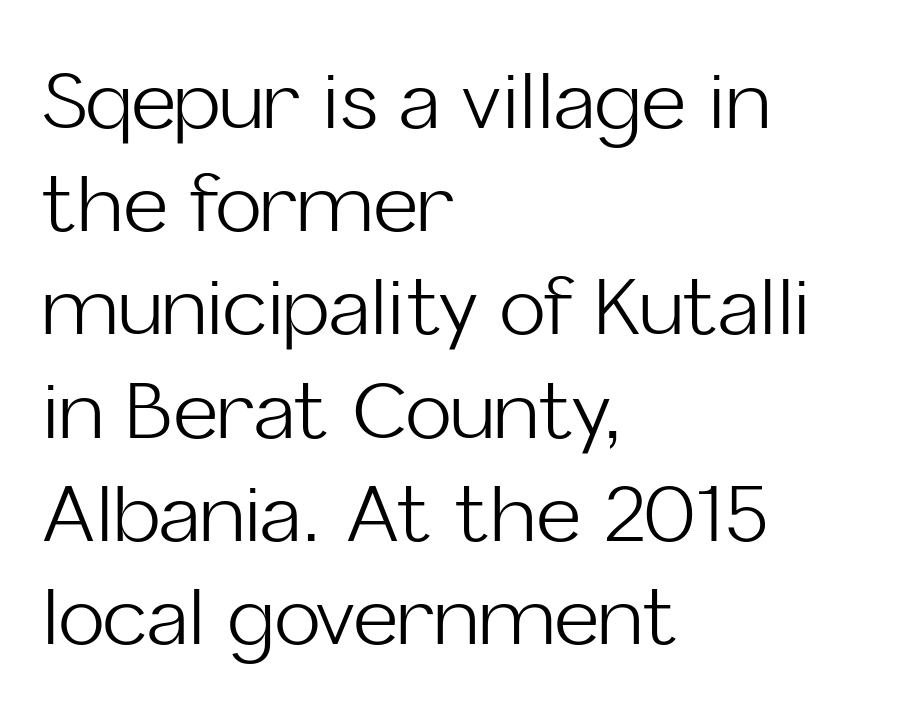
{"serif": "no", "italic": "no", "bold": "no", "weight": "light", "width": "normal", "stroke_contrast": "low", "x_height": "medium", "monospaced": "no", "underline": "no", "align": "left", "line_spacing": "normal", "line_spacing_ratio": 1.34, "letter_spacing": "normal", "letter_spacing_em": 0.0, "glyph_px": 77}
